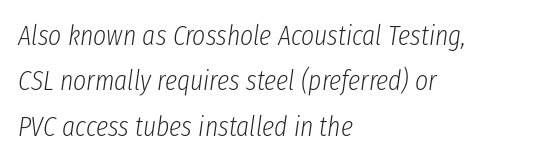
The image shows 28 px light, condensed type, italic (leaning right); set left-aligned, normal line spacing (1.62x), normal letter spacing, not underlined; low stroke contrast and a medium x-height.
